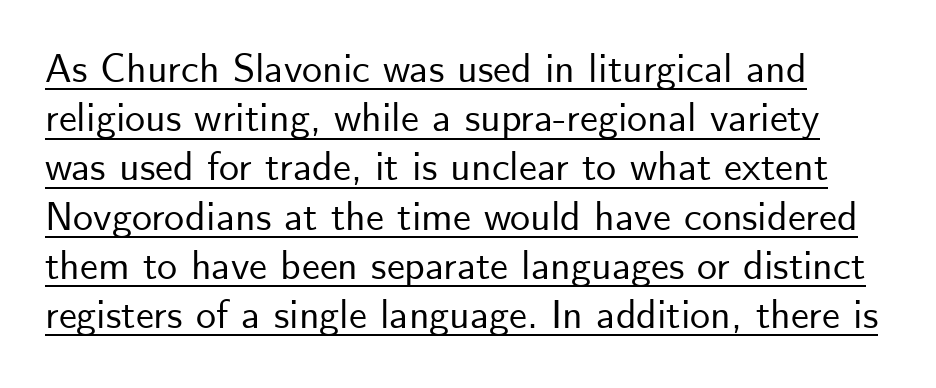
This rendering features underlined lettering. Classification — sans serif. This rendering leaves character spacing at its baseline value. These lines are set flush left with a ragged right edge. Is this a fixed-width face? No — the glyphs have proportional, varying widths. When letters stand straight like this, we call the style roman or upright.
